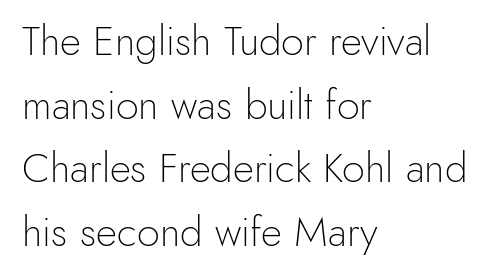
Q: Is the text bold? A: No.
Q: Is the text italic (slanted)? A: No, it is upright.
Q: Is the typeface a serif or a sans-serif typeface? A: Sans-serif.
Q: Is the text underlined? A: No.
Q: How is the paragraph aligned? A: Left-aligned.
Q: Is the spacing between letters normal or unusually wide? A: Normal.
Q: Is the spacing between lines tight, normal or loose? A: Normal.
Q: Width (condensed, normal, or wide)? A: Normal.
Q: x-height? A: Small.
Q: Monospaced? A: No.
